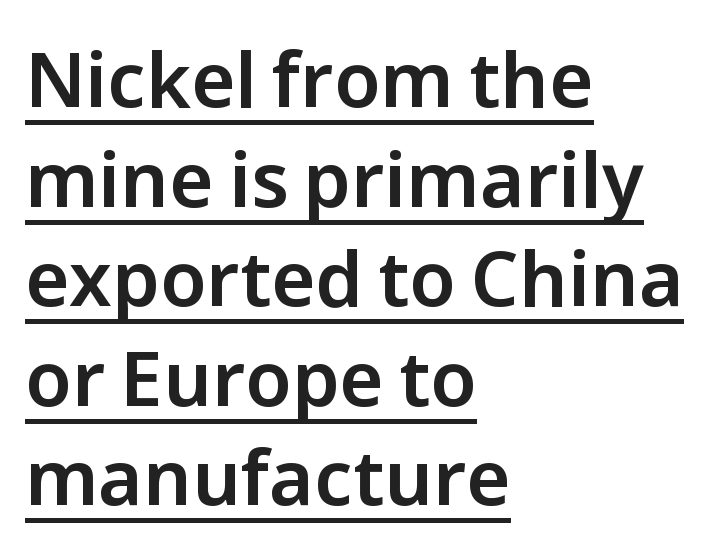
The image shows 76 px sans-serif type, upright; set left-aligned, normal line spacing (1.31x), normal letter spacing, underlined; low stroke contrast and a medium x-height.
